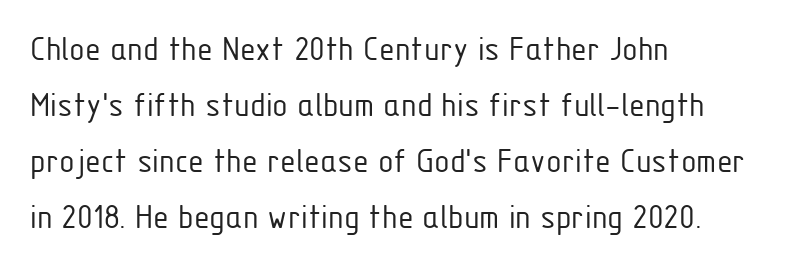
The image shows 36 px light, condensed sans-serif type, upright; set left-aligned, normal line spacing (1.56x), normal letter spacing, not underlined; low stroke contrast and a medium x-height.
